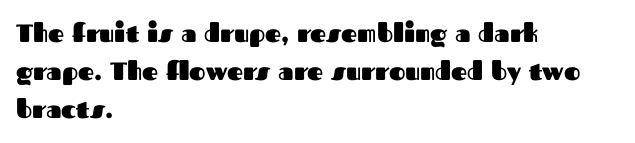
Lines of text with bare space underneath. Quick note: interline space is typical. The line texture is even and compact thanks to regular tracking. The letters stand straight up with perfectly vertical stems. I'd describe the lettering as bold — thick and assertive.
